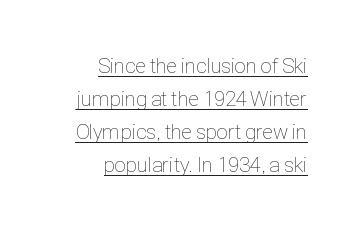
The rendered words wear a rule along their underside. Typeset ragged left — the right edge is the straight one. Baseline-to-baseline distance is the conventional proportion of letter height. Weight: not bold — regular or lighter.
